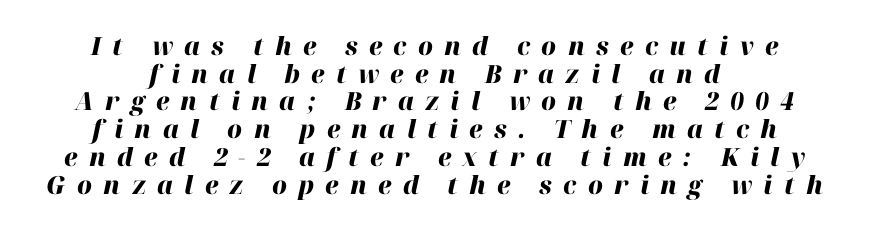
The image shows 25 px bold type, italic (leaning right); set centered, tight line spacing (1.11x), unusually wide letter spacing (+0.45 em), not underlined.
